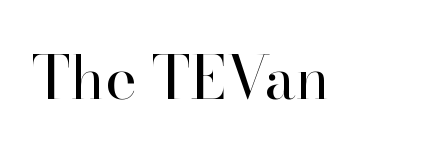
Little horizontal feet cap the strokes, marking this as serif type. The typography opts for an upright posture over an oblique one. The horizontal fit of the characters is conventional and even. The weight tops out at a normal text grade.
